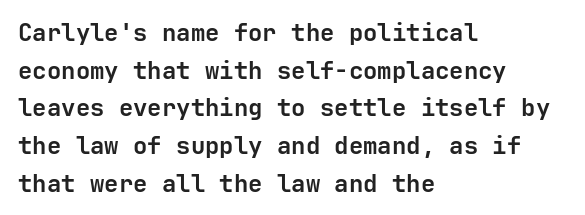
Heavy, bold letterforms. Quick note: underline off. The space between consecutive lines is moderate. This is roman type, the default non-slanted kind. The compositor pushed each line to the left boundary.
